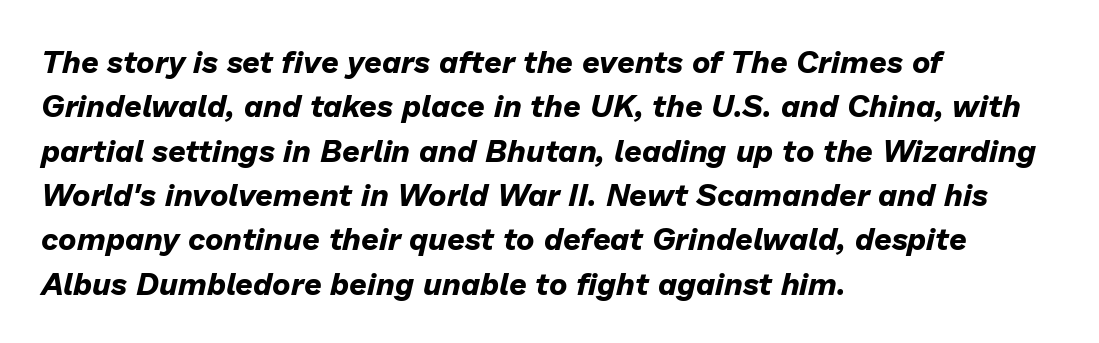
The image shows 31 px bold type, italic (leaning right); set left-aligned, normal line spacing (1.43x), normal letter spacing, not underlined; low stroke contrast and a medium x-height.
